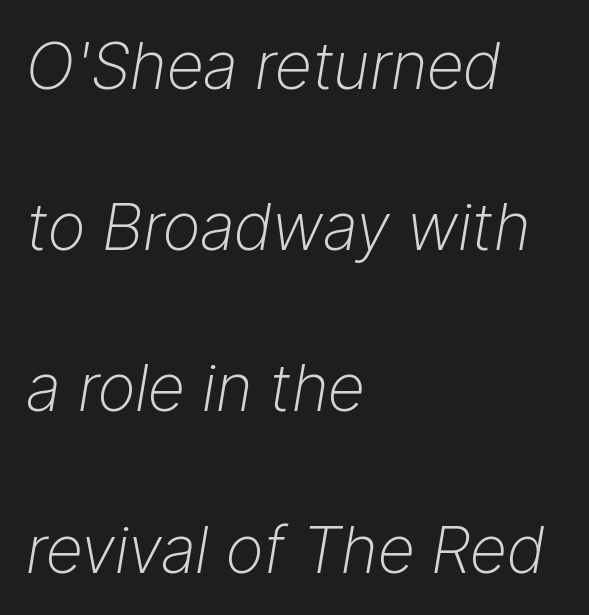
Italic: yes, the glyphs are oblique. This rendering uses left alignment, leaving the right contour irregular. No extra tracking has been applied to these lines. The lines are spread far apart with generous leading.
